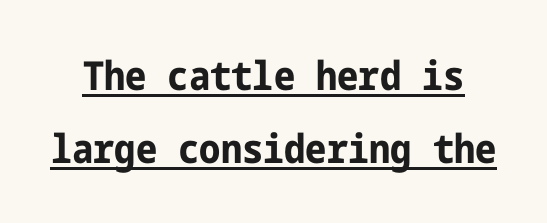
Q: Is the text bold? A: Yes.
Q: Is the text italic (slanted)? A: No, it is upright.
Q: Is the typeface a serif or a sans-serif typeface? A: Sans-serif.
Q: Is the text underlined? A: Yes.
Q: Is the spacing between letters normal or unusually wide? A: Normal.
Q: Width (condensed, normal, or wide)? A: Condensed.
Q: Stroke contrast? A: Low.
Q: x-height? A: Medium.
